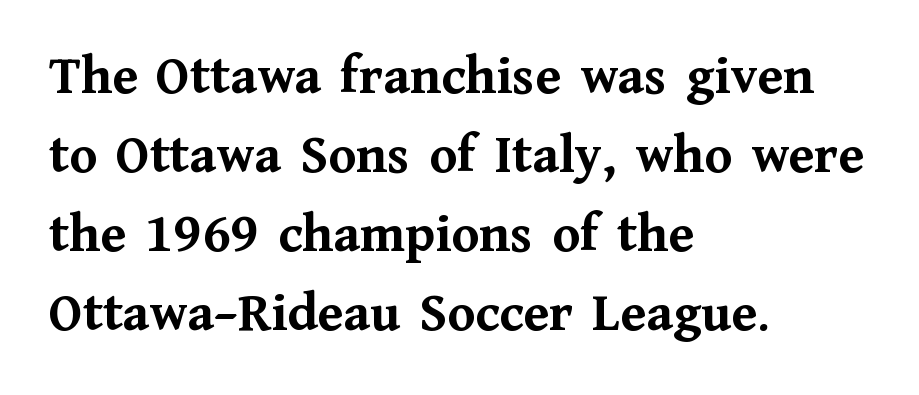
{"serif": "yes", "italic": "no", "bold": "yes", "weight": "semibold", "width": "normal", "stroke_contrast": "medium", "x_height": "medium", "monospaced": "no", "underline": "no", "align": "left", "line_spacing": "normal", "line_spacing_ratio": 1.41, "letter_spacing": "normal", "letter_spacing_em": 0.0, "glyph_px": 56}
